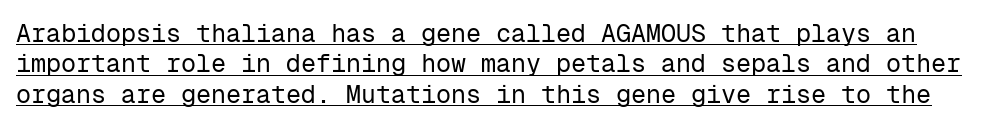
Compared with undecorated copy, this sample adds a rule below the words. Words appear dense and cohesive because spacing is normal. A quiet, ordinary-to-light weight characterises the typeface. Unlike italic type, these characters show no tilt at all.
